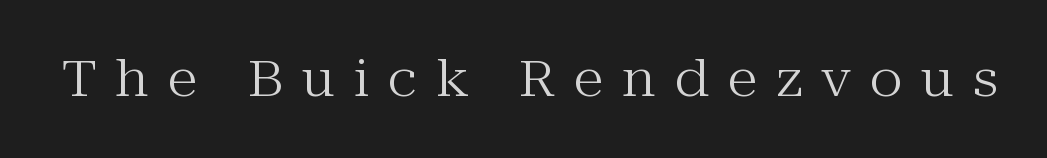
The image shows 50 px regular-weight serif type, upright; set unusually wide letter spacing (+0.38 em), not underlined; medium stroke contrast and a medium x-height.
